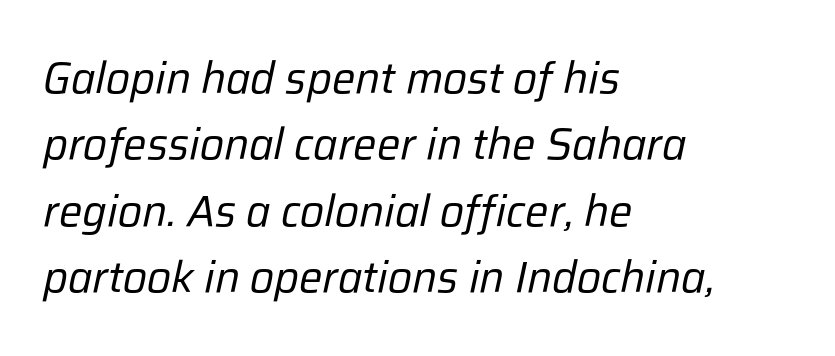
Tracking here is standard; glyphs follow each other at the usual distance. Decoration check: the copy has no underline. If you drew a ruler down the left edge, every line would touch it. These lines were composed using italics. Baseline-to-baseline distance is the conventional proportion of letter height.
